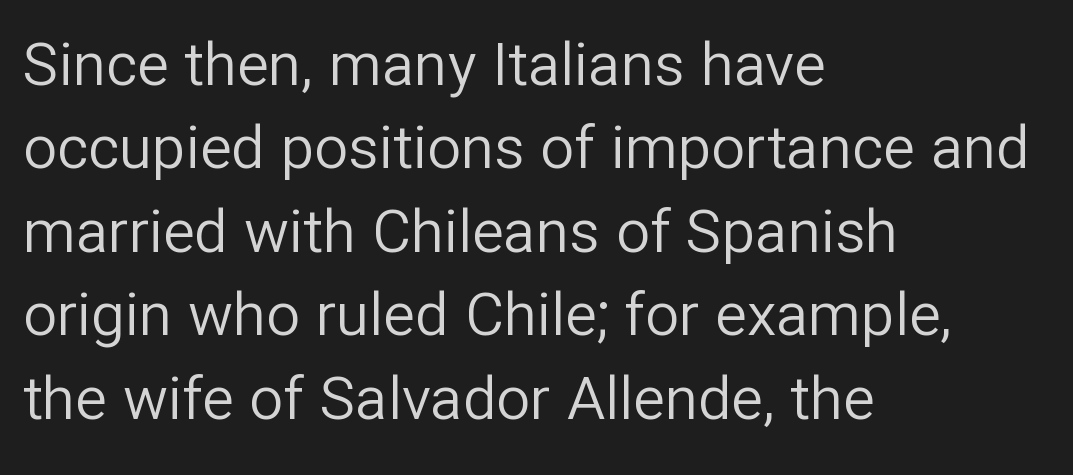
Q: Is the text bold? A: No.
Q: Is the text italic (slanted)? A: No, it is upright.
Q: Is the typeface a serif or a sans-serif typeface? A: Sans-serif.
Q: Is the text underlined? A: No.
Q: How is the paragraph aligned? A: Left-aligned.
Q: Is the spacing between letters normal or unusually wide? A: Normal.
Q: Is the spacing between lines tight, normal or loose? A: Normal.
Q: Width (condensed, normal, or wide)? A: Normal.
Q: Stroke contrast? A: Low.
Q: x-height? A: Medium.
Q: Monospaced? A: No.
